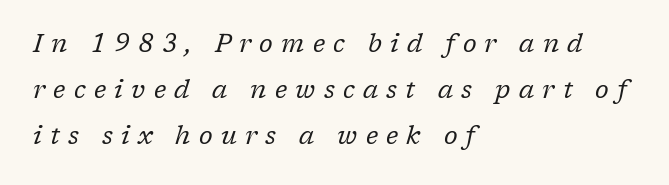
Tracking here is generous; glyphs stand well apart from one another. The ragged edge is on the right, which tells us the setting is flush left. The lettering tilts uniformly, giving the passage an italic look. The characters are drawn with everyday or finer stroke widths. The strip under each line holds only bare page.
